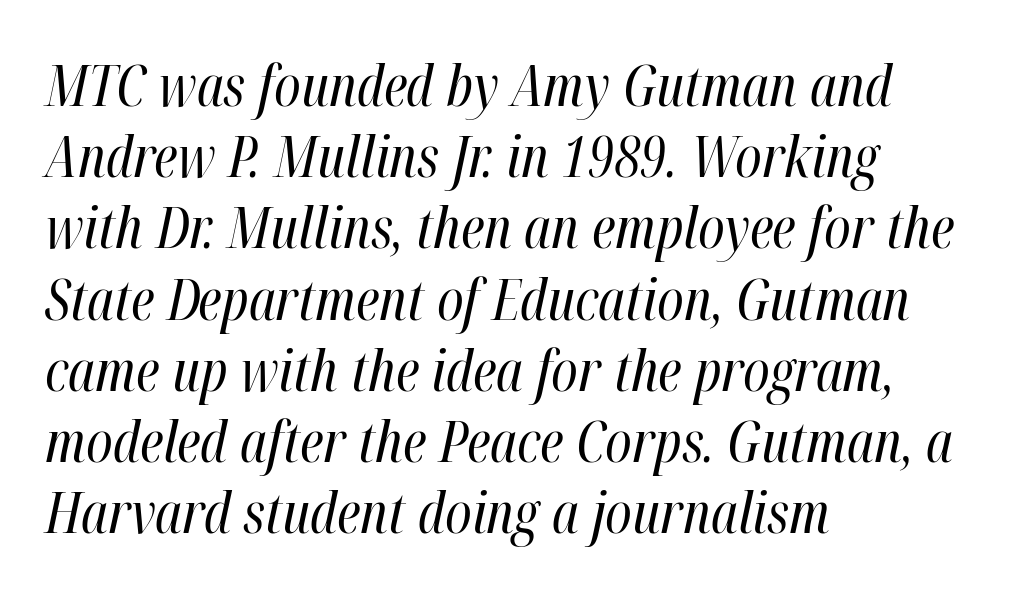
Q: Is the text bold? A: No.
Q: Is the text italic (slanted)? A: Yes, it leans right by about 12 degrees.
Q: Is the text underlined? A: No.
Q: How is the paragraph aligned? A: Left-aligned.
Q: Is the spacing between letters normal or unusually wide? A: Normal.
Q: Is the spacing between lines tight, normal or loose? A: Normal.
Q: Width (condensed, normal, or wide)? A: Condensed.
Q: Stroke contrast? A: High.
Q: x-height? A: Medium.
Q: Monospaced? A: No.
